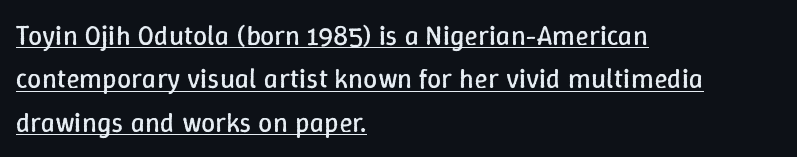
The image shows 28 px regular-weight type, upright; set left-aligned, normal line spacing (1.55x), normal letter spacing, underlined; low stroke contrast and a medium x-height.
